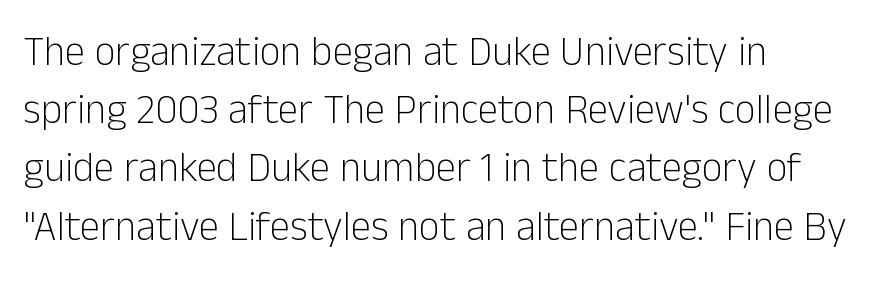
The image shows 41 px light sans-serif type, upright; set left-aligned, normal line spacing (1.42x), normal letter spacing, not underlined; low stroke contrast and a medium x-height.
